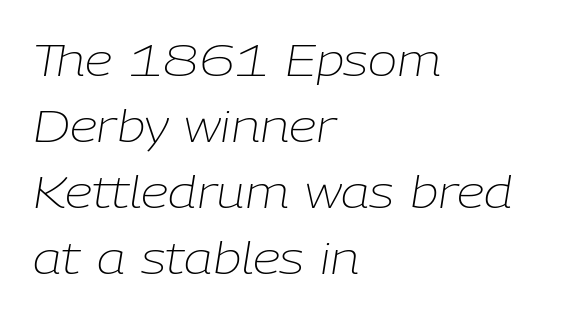
Q: Is the text bold? A: No.
Q: Is the text italic (slanted)? A: Yes, it leans right by about 9 degrees.
Q: Is the text underlined? A: No.
Q: How is the paragraph aligned? A: Left-aligned.
Q: Is the spacing between letters normal or unusually wide? A: Normal.
Q: Is the spacing between lines tight, normal or loose? A: Normal.
Q: Width (condensed, normal, or wide)? A: Normal.
Q: Stroke contrast? A: Low.
Q: x-height? A: Medium.
Q: Monospaced? A: No.
